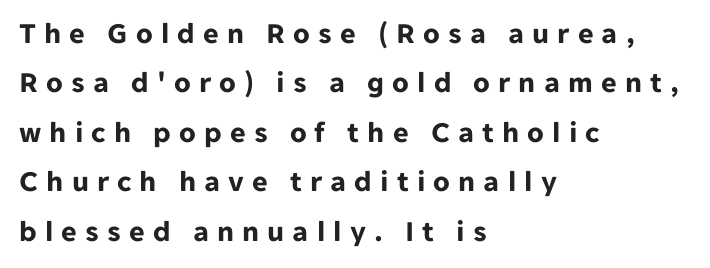
The image shows 30 px bold sans-serif type, upright; set left-aligned, normal line spacing (1.65x), unusually wide letter spacing (+0.27 em), not underlined; low stroke contrast and a medium x-height.
